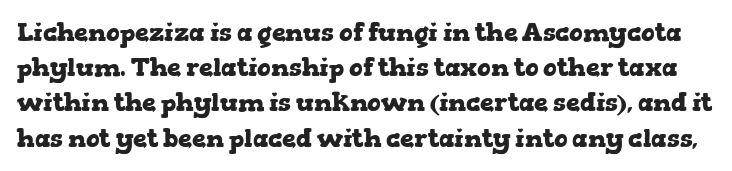
Q: Is the text bold? A: Yes.
Q: Is the text italic (slanted)? A: No, it is upright.
Q: Is the text underlined? A: No.
Q: Is the spacing between letters normal or unusually wide? A: Normal.
Q: Is the spacing between lines tight, normal or loose? A: Normal.
